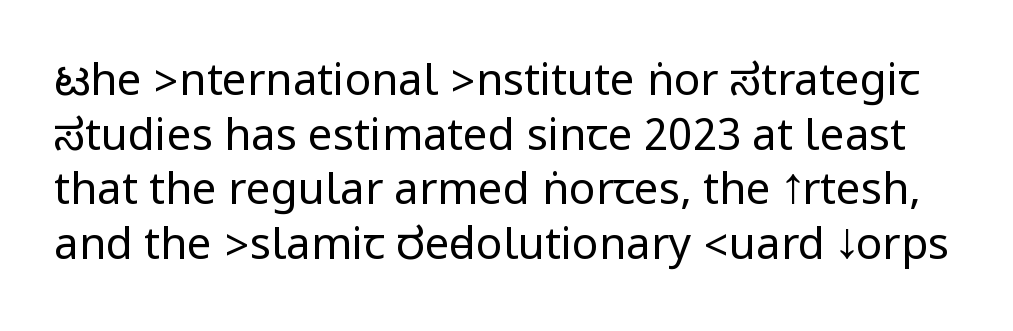
{"serif": "no", "italic": "no", "bold": "no", "weight": "regular", "width": "condensed", "stroke_contrast": "low", "underline": "no", "line_spacing_ratio": 1.24, "letter_spacing": "normal", "letter_spacing_em": 0.0, "glyph_px": 44}
